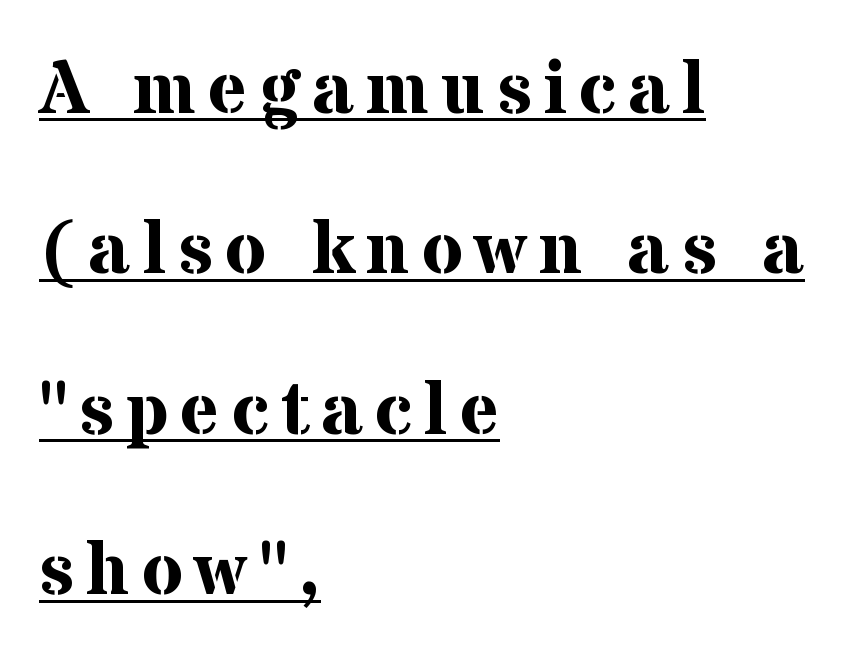
{"serif": "yes", "italic": "no", "bold": "yes", "weight": "bold", "width": "normal", "stroke_contrast": "medium", "x_height": "medium", "monospaced": "no", "underline": "yes", "align": "left", "line_spacing": "loose", "line_spacing_ratio": 2.14, "glyph_px": 75}
